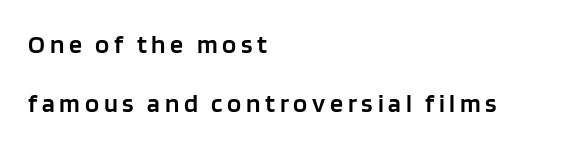
Each line starts at the same left margin while the right side varies. Decoration check: the copy has no underline. The passage shown stacks its lines with a broad gap. The typesetting leans somewhat heavy: a semibold. Rendered with straight, roman letterforms.
